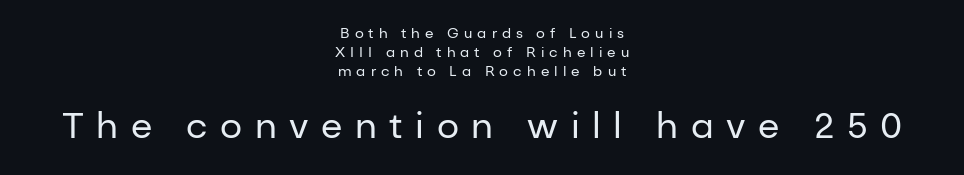
{"serif": "no", "italic": "no", "bold": "no", "weight": "regular", "width": "normal", "stroke_contrast": "low", "x_height": "medium", "monospaced": "no", "underline": "no", "align": "center", "line_spacing": "normal", "line_spacing_ratio": 1.34, "letter_spacing": "wide", "letter_spacing_em": 0.36, "larger_block": "second", "size_ratio": 2.5, "glyph_px": 35}
